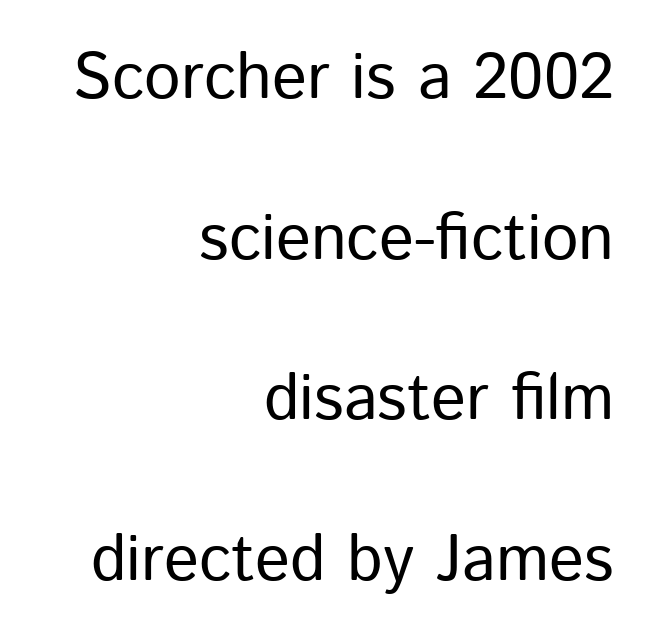
The image shows 65 px sans-serif type, upright; set right-aligned, loose line spacing (2.47x), normal letter spacing, not underlined; low stroke contrast and a medium x-height.
